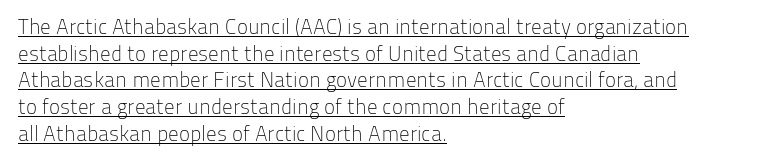
Q: Is the text bold? A: No.
Q: Is the text italic (slanted)? A: No, it is upright.
Q: Is the text underlined? A: Yes.
Q: How is the paragraph aligned? A: Left-aligned.
Q: Is the spacing between letters normal or unusually wide? A: Normal.
Q: Is the spacing between lines tight, normal or loose? A: Normal.
